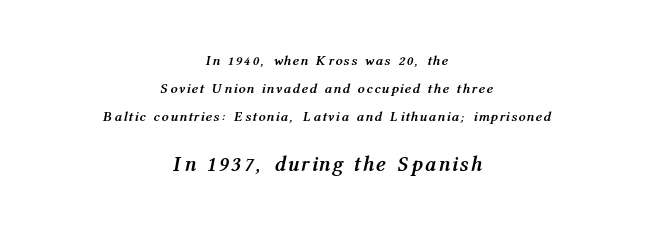
The image shows 21 px bold type, italic (leaning right); set centered, loose line spacing (2.01x), unusually wide letter spacing (+0.2 em), not underlined; the second (bottom) block is 1.5x larger.
